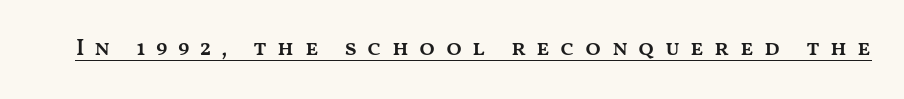
The image shows 23 px text type, upright; set unusually wide letter spacing (+0.45 em), underlined.
